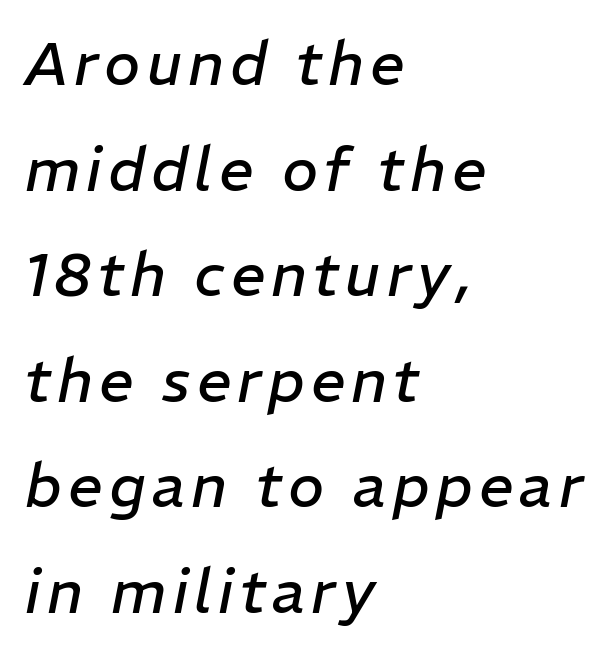
{"italic": "yes", "lean": "right", "slant_degrees": 11, "bold": "no", "weight": "regular", "width": "normal", "stroke_contrast": "low", "x_height": "medium", "monospaced": "no", "underline": "no", "align": "left", "line_spacing_ratio": 1.73, "glyph_px": 61}
